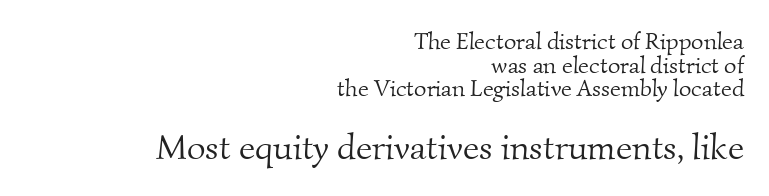
Words appear dense and cohesive because spacing is normal. One glance says dense: line gaps are narrower than usual. Old-style or modern, the face here clearly has serifs. The paragraph shown leans on its right margin.
